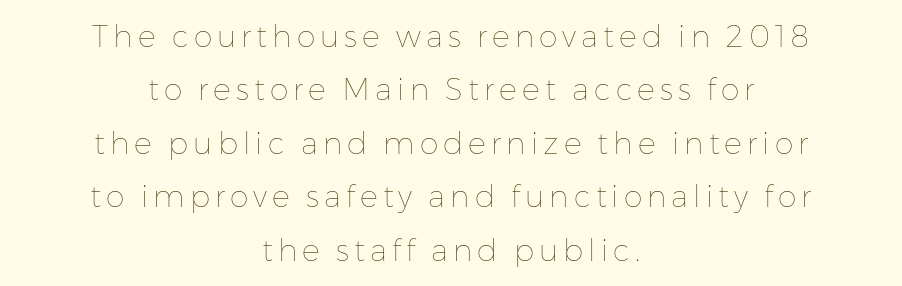
The typesetter chose a symmetrical, centered arrangement here. These lines are rendered in a variable-pitch font. The string is rendered with underlining switched off. The weight would be labelled regular, book, light, or lighter still. Quick note: not italic, upright.
